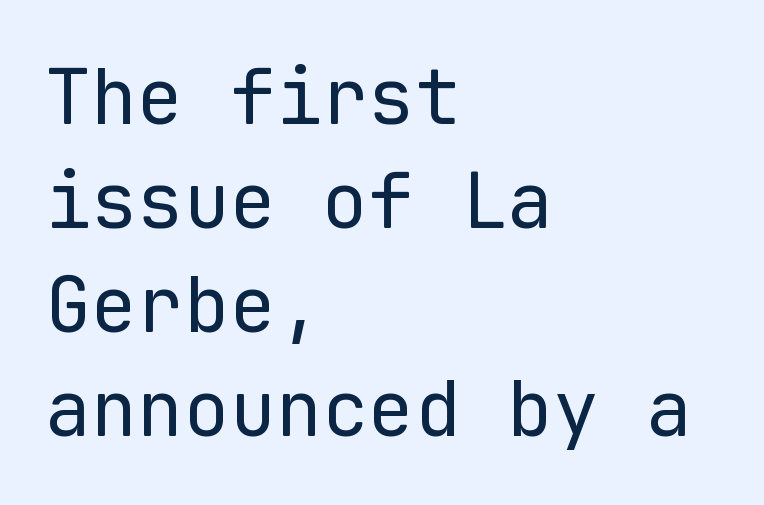
Q: Is the text bold? A: No.
Q: Is the text italic (slanted)? A: No, it is upright.
Q: Is the typeface a serif or a sans-serif typeface? A: Sans-serif.
Q: Is the text underlined? A: No.
Q: How is the paragraph aligned? A: Left-aligned.
Q: Is the spacing between letters normal or unusually wide? A: Normal.
Q: Is the spacing between lines tight, normal or loose? A: Normal.
Q: Width (condensed, normal, or wide)? A: Normal.
Q: Stroke contrast? A: Low.
Q: x-height? A: Medium.
Q: Monospaced? A: Yes.
